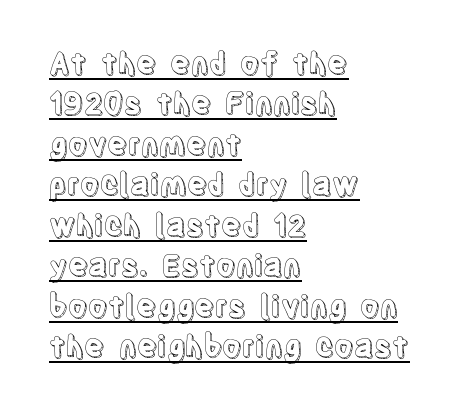
Q: Is the text italic (slanted)? A: No, it is upright.
Q: Is the text underlined? A: Yes.
Q: How is the paragraph aligned? A: Left-aligned.
Q: Is the spacing between letters normal or unusually wide? A: Normal.
Q: Is the spacing between lines tight, normal or loose? A: Normal.
Q: Width (condensed, normal, or wide)? A: Condensed.
Q: x-height? A: Large.
Q: Monospaced? A: No.
